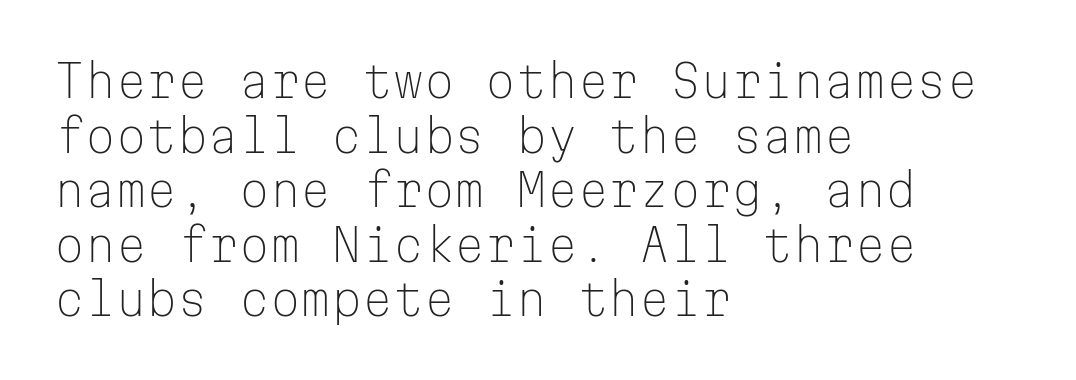
The image shows 44 px light sans-serif type, upright, monospaced; set left-aligned, line spacing 1.24x, normal letter spacing, not underlined; low stroke contrast and a medium x-height.
